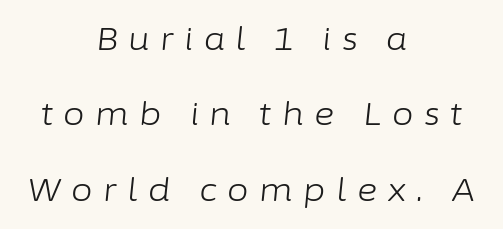
Whoever set this chose breathing room over compactness in the vertical rhythm. Each letter keeps its own natural width here, so spacing adapts to shape. A centered setting, common on invitations and titles, is used for this passage. Counters stay open thanks to moderate or lighter strokes.
